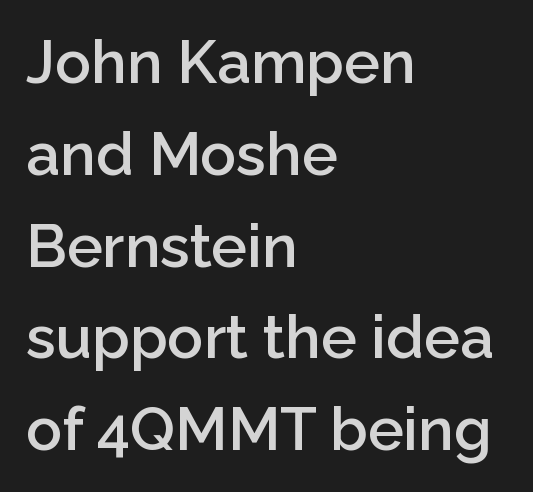
{"serif": "no", "italic": "no", "bold": "semi", "weight": "semibold", "width": "normal", "stroke_contrast": "low", "x_height": "medium", "monospaced": "no", "underline": "no", "align": "left", "line_spacing": "normal", "line_spacing_ratio": 1.53, "letter_spacing": "normal", "letter_spacing_em": 0.0, "glyph_px": 60}
